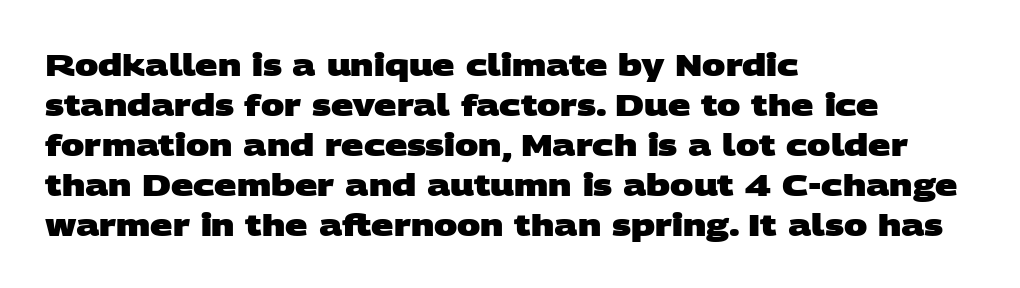
Q: Is the text bold? A: Yes.
Q: Is the typeface a serif or a sans-serif typeface? A: Sans-serif.
Q: Is the text underlined? A: No.
Q: How is the paragraph aligned? A: Left-aligned.
Q: Is the spacing between letters normal or unusually wide? A: Normal.
Q: Is the spacing between lines tight, normal or loose? A: Normal.
Q: Width (condensed, normal, or wide)? A: Wide.
Q: Stroke contrast? A: Low.
Q: x-height? A: Large.
Q: Monospaced? A: No.
